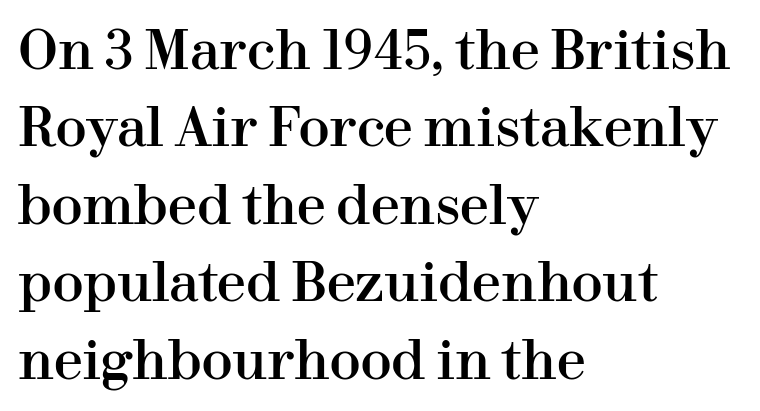
The image shows 52 px serif type, upright; set left-aligned, normal line spacing (1.49x), normal letter spacing, not underlined; high stroke contrast and a medium x-height.
